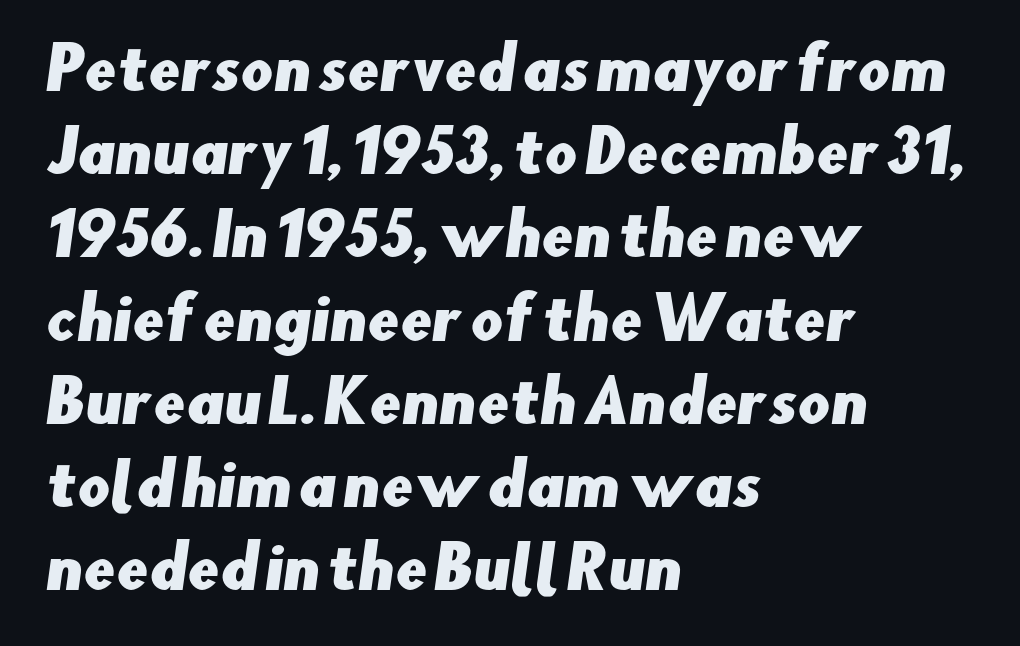
Each letter keeps its own natural width here, so spacing adapts to shape. The space beneath each line is pristine and unruled. Vertical spacing — default. Is the block centered? No — it sits flush against the left margin. The rendering shows plain stroke endings on the letterforms — a sans-serif design. Look at the tracking — it's just the regular setting, nothing added.
